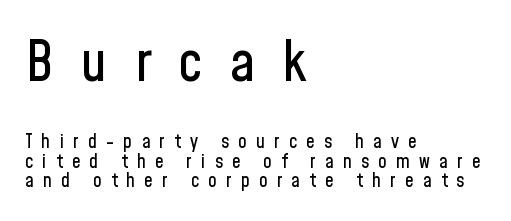
Observe the wide spacing: letters keep a clear distance from each other. Each row of text sits above clean, open space. Spacing verdict: proportional, widths tailored to each character. Is the lower block the larger one? No — the upper block carries the bigger type.
